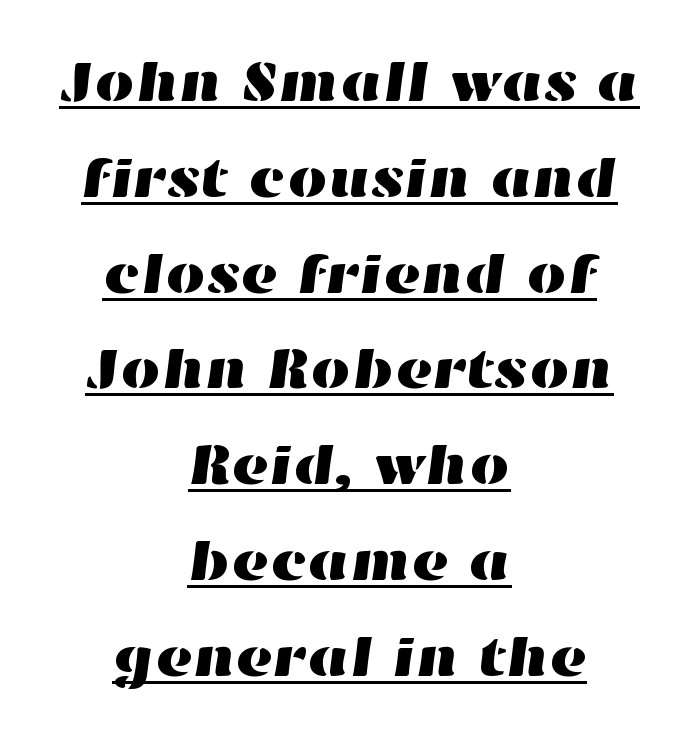
{"width": "wide", "stroke_contrast": "high", "x_height": "medium", "monospaced": "no", "underline": "yes", "align": "center", "line_spacing": "normal", "line_spacing_ratio": 1.68, "letter_spacing": "normal", "letter_spacing_em": 0.0, "glyph_px": 57}
